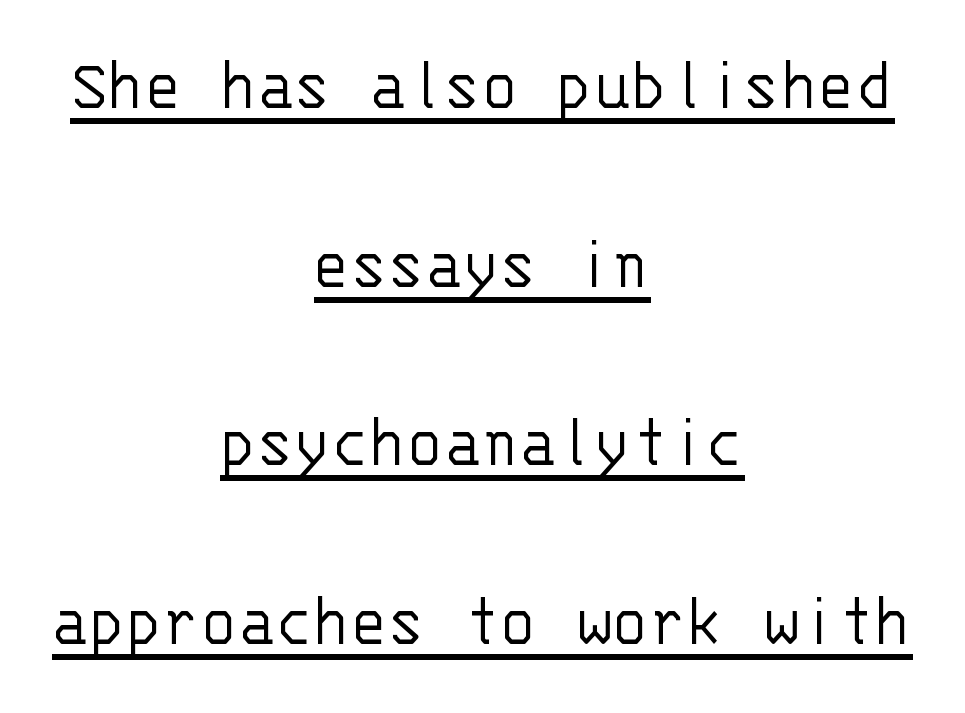
{"serif": "no", "italic": "no", "bold": "no", "weight": "light", "width": "normal", "stroke_contrast": "low", "x_height": "large", "monospaced": "yes", "underline": "yes", "align": "center", "line_spacing": "loose", "line_spacing_ratio": 2.32, "letter_spacing": "normal", "letter_spacing_em": 0.0, "glyph_px": 77}
